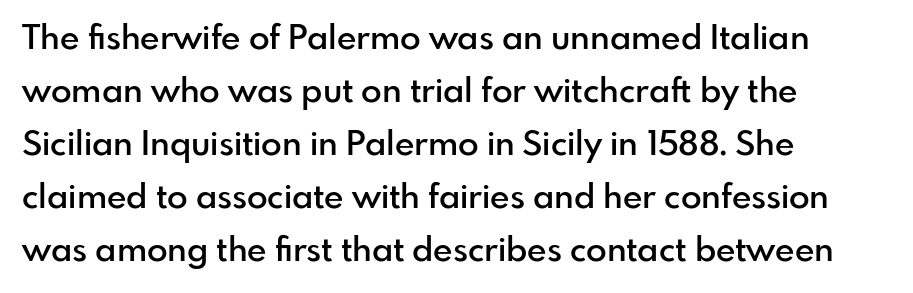
Q: Is the text bold? A: Semi-bold.
Q: Is the text italic (slanted)? A: No, it is upright.
Q: Is the typeface a serif or a sans-serif typeface? A: Sans-serif.
Q: Is the text underlined? A: No.
Q: How is the paragraph aligned? A: Left-aligned.
Q: Is the spacing between letters normal or unusually wide? A: Normal.
Q: Is the spacing between lines tight, normal or loose? A: Normal.
Q: Width (condensed, normal, or wide)? A: Normal.
Q: Stroke contrast? A: Low.
Q: x-height? A: Small.
Q: Monospaced? A: No.
